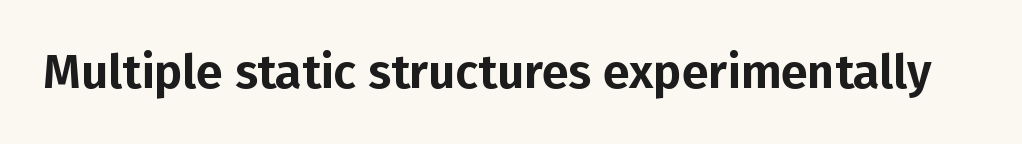
{"serif": "no", "italic": "no", "width": "normal", "stroke_contrast": "low", "x_height": "medium", "monospaced": "no", "underline": "no", "letter_spacing": "normal", "letter_spacing_em": 0.0, "glyph_px": 48}
